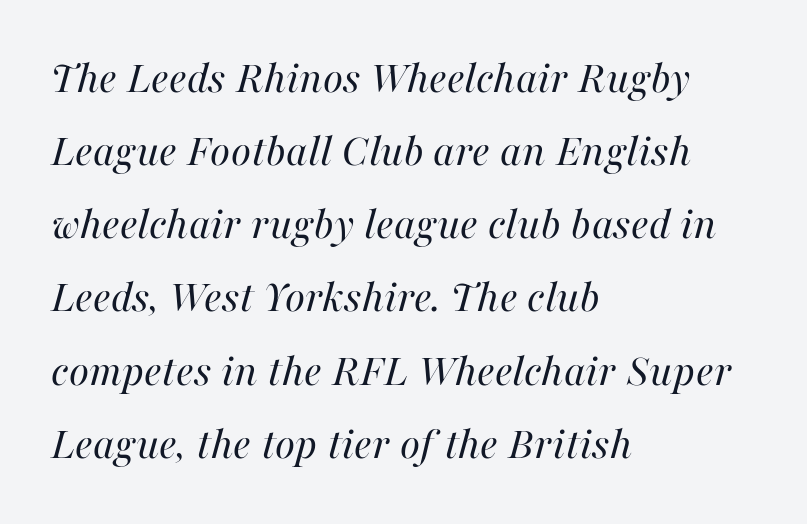
The image shows 46 px regular-weight type, italic (leaning right); set left-aligned, normal line spacing (1.59x), normal letter spacing, not underlined; high stroke contrast and a medium x-height.
